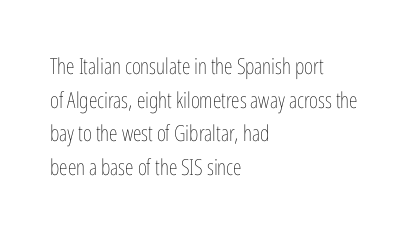
The image shows 22 px text type, upright; set left-aligned, normal line spacing (1.53x), normal letter spacing, not underlined.
